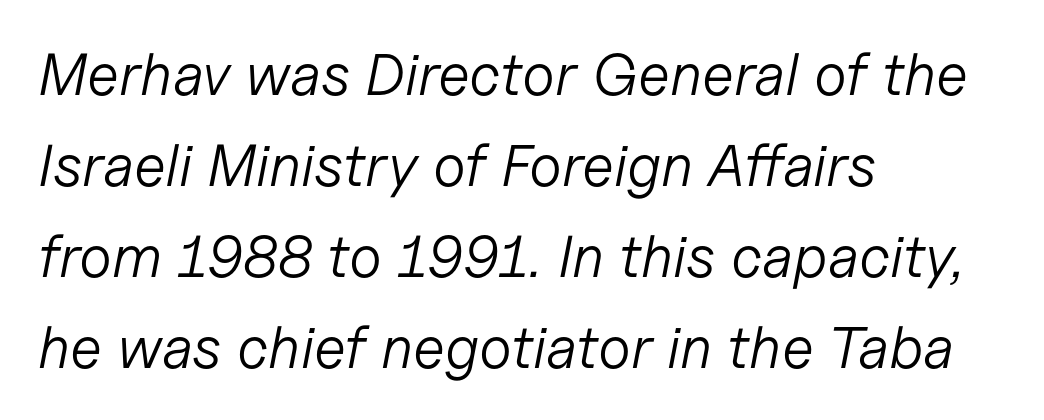
Q: Is the text bold? A: No.
Q: Is the text italic (slanted)? A: Yes, it leans right by about 11 degrees.
Q: Is the text underlined? A: No.
Q: How is the paragraph aligned? A: Left-aligned.
Q: Is the spacing between letters normal or unusually wide? A: Normal.
Q: Is the spacing between lines tight, normal or loose? A: Normal.
Q: Width (condensed, normal, or wide)? A: Normal.
Q: Stroke contrast? A: Low.
Q: x-height? A: Medium.
Q: Monospaced? A: No.
